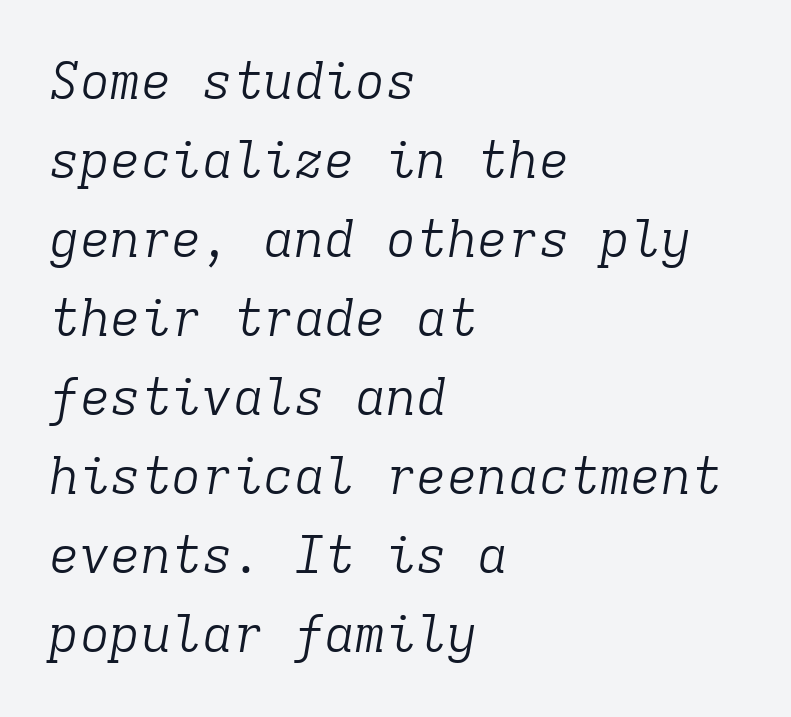
All the whitespace from short lines collects on the right. The text carries the slant typical of an italic or oblique font. The gaps between neighbouring characters are ordinary and unremarkable. A clean baseline with only descenders dipping below it. These glyphs show unthickened strokes, regular width or finer.
